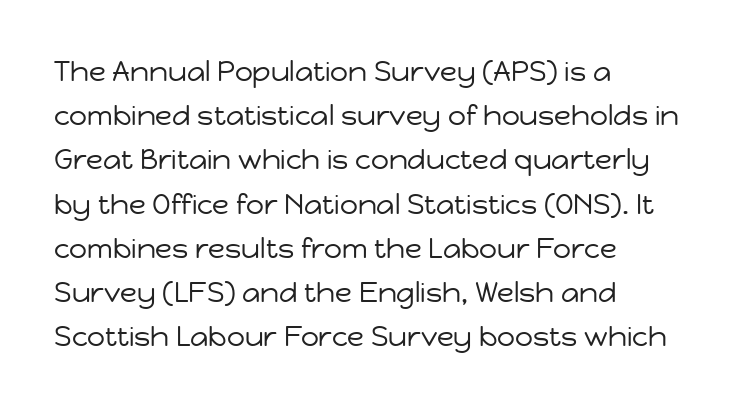
{"serif": "no", "italic": "no", "bold": "no", "weight": "regular", "width": "normal", "stroke_contrast": "low", "x_height": "medium", "monospaced": "no", "underline": "no", "align": "left", "line_spacing": "normal", "line_spacing_ratio": 1.58, "letter_spacing": "normal", "letter_spacing_em": 0.0, "glyph_px": 28}
